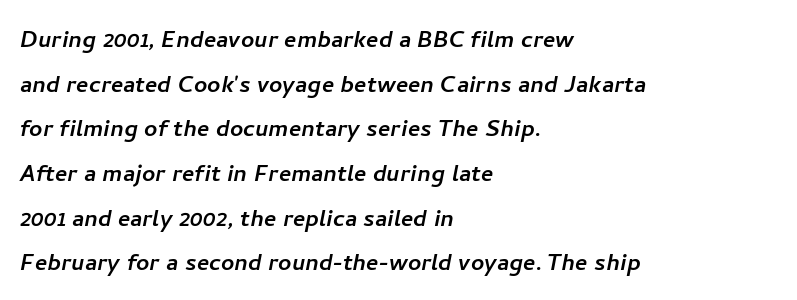
Proportional: the letters do not fall into vertical columns. Quick note: interline space is typical. A classic flush-left, rag-right setting is used for this passage. The letters carry no serifs — their stems end cleanly without finishing strokes.
